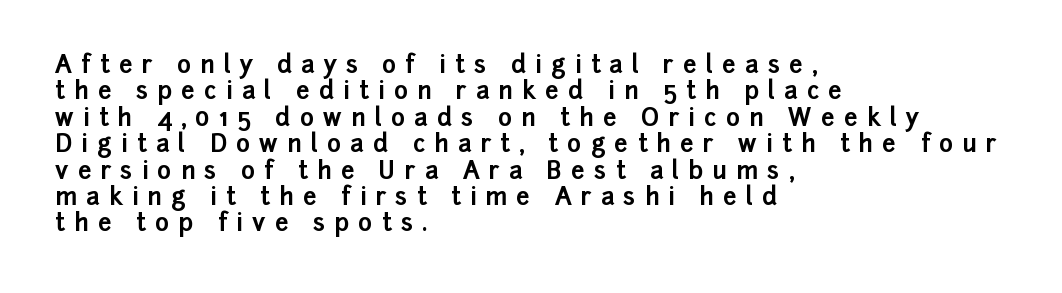
{"italic": "no", "bold": "yes", "underline": "no", "align": "left", "line_spacing": "tight", "line_spacing_ratio": 1.1, "letter_spacing": "wide", "letter_spacing_em": 0.38, "glyph_px": 24}
